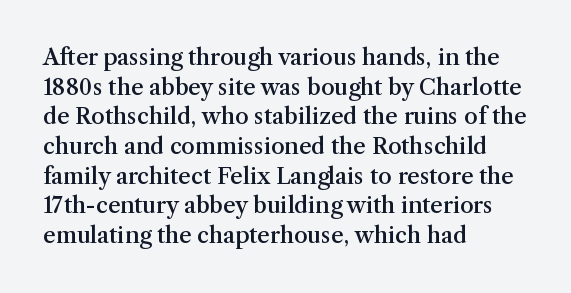
{"italic": "no", "bold": "semi", "underline": "no", "align": "left", "line_spacing": "normal", "line_spacing_ratio": 1.35, "letter_spacing": "normal", "letter_spacing_em": 0.0, "glyph_px": 22}
